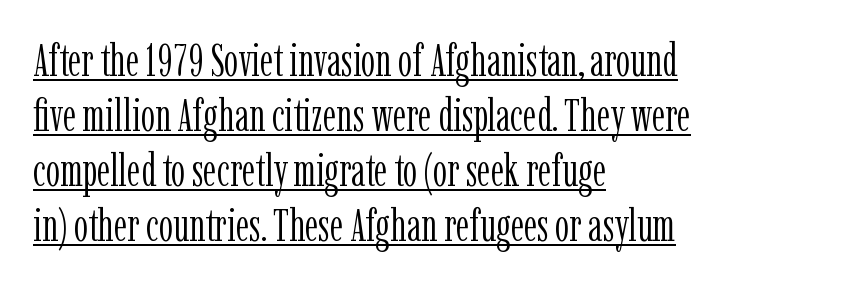
Reading down the block, your eye returns to a fixed left position each line. Character widths vary here, with narrow letters taking less room than wide ones. The letters stand straight up with perfectly vertical stems. No heavy texture on the line: the type isn't bold. Students, note that the glyphs here touch the page at normal intervals.
